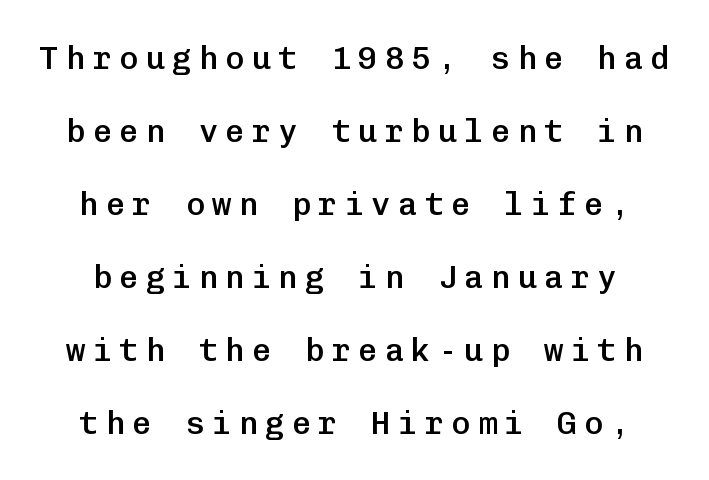
The lettering holds an erect, upright posture throughout. Looks like terminal output: every glyph gets an equal slot. The typesetting leans somewhat heavy: a semibold. Airy leading. The glyphs in this specimen are sans serif.
